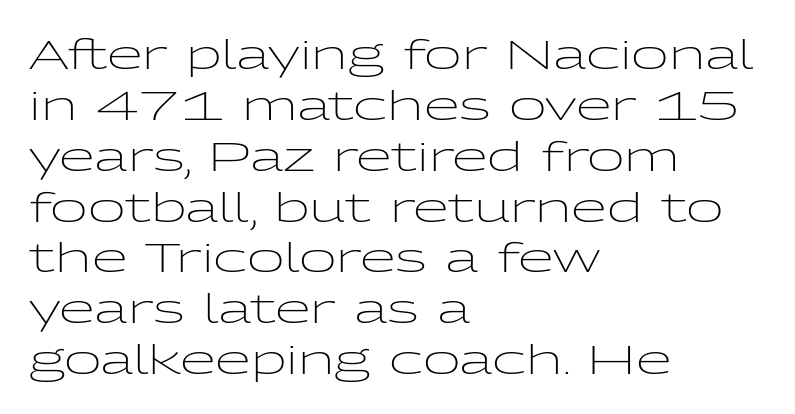
Tracking value appears to be zero — textbook default spacing. Serif or sans? Sans — the stroke terminals are bare. Underlining? Definitely not there. Nothing heavy about these letters — not bold at all.
